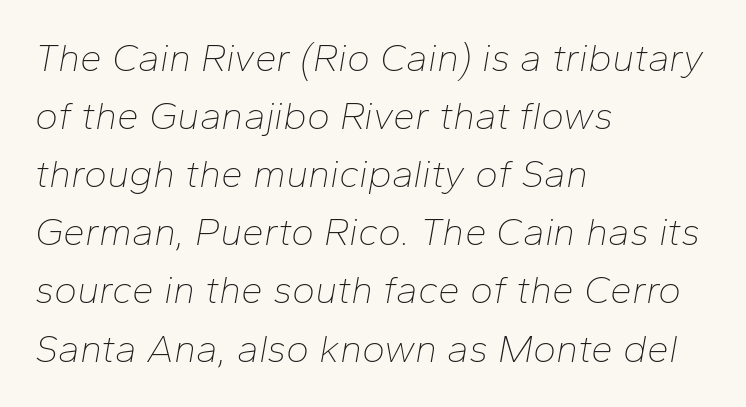
Q: Is the text bold? A: No.
Q: Is the text italic (slanted)? A: Yes, it leans right by about 10 degrees.
Q: Is the text underlined? A: No.
Q: How is the paragraph aligned? A: Left-aligned.
Q: Is the spacing between letters normal or unusually wide? A: Normal.
Q: Is the spacing between lines tight, normal or loose? A: Normal.
Q: Width (condensed, normal, or wide)? A: Normal.
Q: Stroke contrast? A: Low.
Q: x-height? A: Medium.
Q: Monospaced? A: No.
